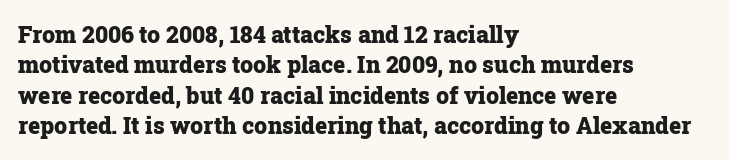
Q: Is the text bold? A: Yes.
Q: Is the text italic (slanted)? A: No, it is upright.
Q: Is the text underlined? A: No.
Q: How is the paragraph aligned? A: Left-aligned.
Q: Is the spacing between letters normal or unusually wide? A: Normal.
Q: Is the spacing between lines tight, normal or loose? A: Normal.
